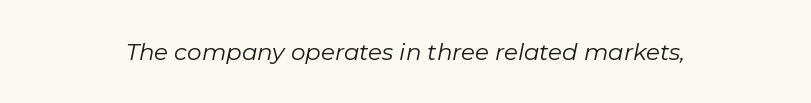
{"italic": "yes", "lean": "right", "slant_degrees": 11, "bold": "no", "underline": "no", "letter_spacing": "normal", "letter_spacing_em": 0.0, "glyph_px": 23}
